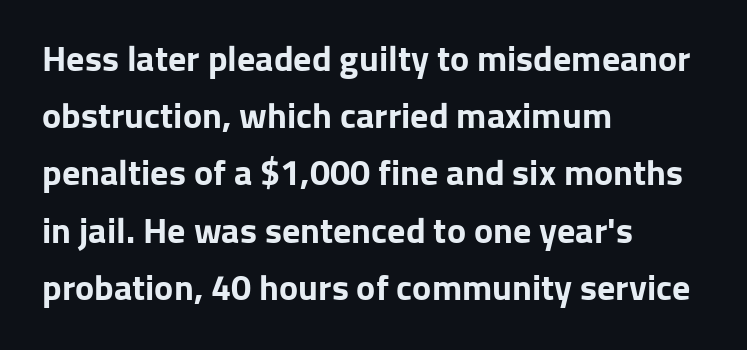
The image shows 36 px bold sans-serif type, upright; set left-aligned, normal line spacing (1.59x), normal letter spacing, not underlined; low stroke contrast and a medium x-height.
